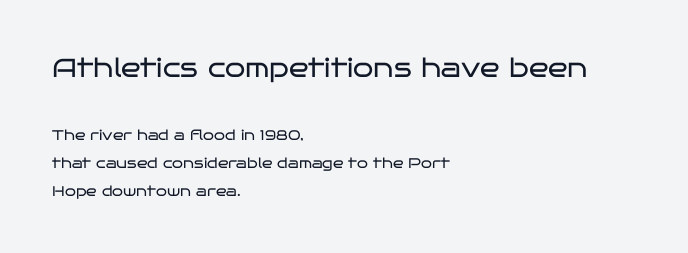
The image shows 26 px text type, upright; set left-aligned, loose line spacing (2.03x), normal letter spacing, not underlined; the first (top) block is 1.86x larger.
